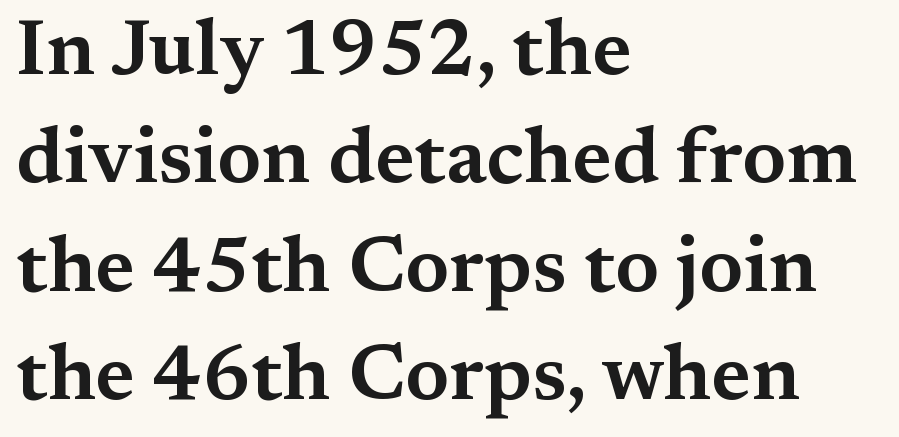
The image shows 78 px wide serif type, upright; set left-aligned, normal line spacing (1.39x), normal letter spacing, not underlined; medium stroke contrast and a medium x-height.
